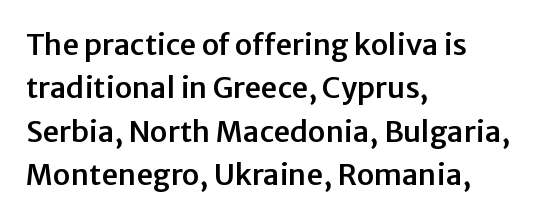
Successive baselines arrive at the customary interval. Characters follow at the spacing the type designer built in. The space directly below the letters is spotless. I'd call this a sans setting — the letters go barefoot. Each line starts at the same left margin while the right side varies. Posture: straight, roman, zero tilt.
